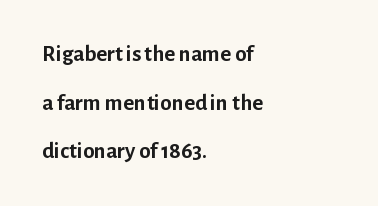
Q: Is the text bold? A: Yes.
Q: Is the text italic (slanted)? A: No, it is upright.
Q: Is the text underlined? A: No.
Q: How is the paragraph aligned? A: Left-aligned.
Q: Is the spacing between letters normal or unusually wide? A: Normal.
Q: Is the spacing between lines tight, normal or loose? A: Loose.
